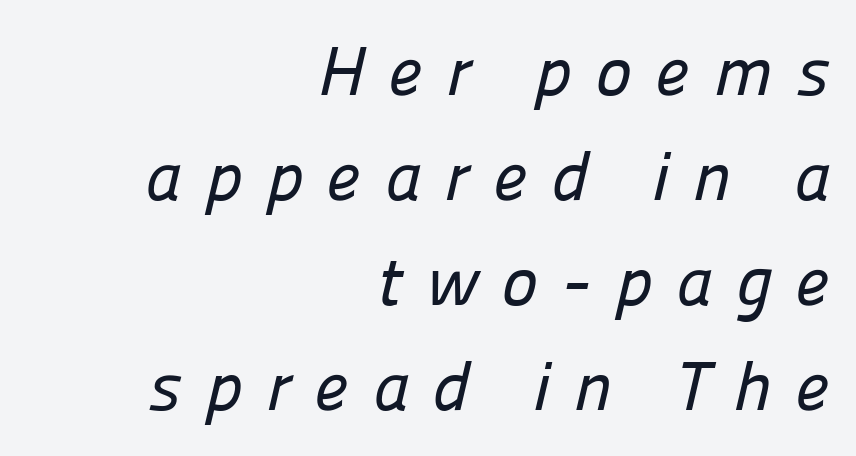
This rendering uses right alignment, leaving the left contour irregular. Students, observe: this is what conventionally led text looks like. The face used here is proportionally spaced, like ordinary book or web type. The passage shown has open, widely tracked lettering throughout.
